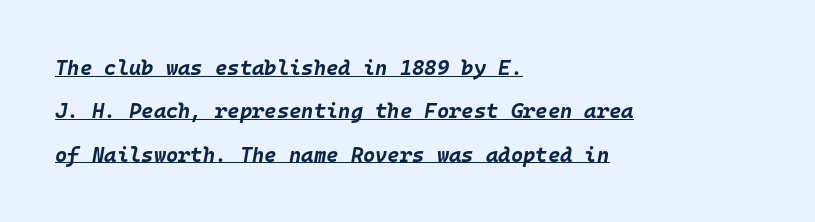
The image shows 21 px bold type, italic (leaning right); set left-aligned, loose line spacing (2.06x), normal letter spacing, underlined.
